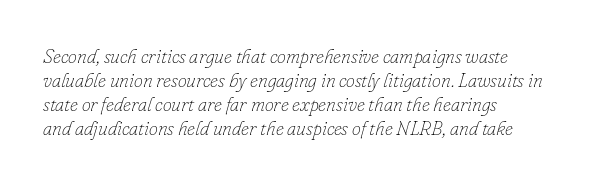
{"italic": "yes", "lean": "right", "slant_degrees": 16, "bold": "no", "underline": "no", "align": "left", "line_spacing_ratio": 1.2, "letter_spacing": "normal", "letter_spacing_em": 0.0, "glyph_px": 20}
